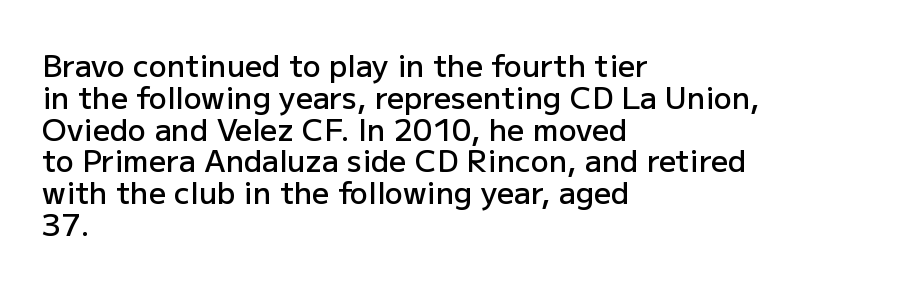
{"serif": "no", "italic": "no", "bold": "semi", "weight": "semibold", "width": "normal", "stroke_contrast": "low", "x_height": "medium", "monospaced": "no", "underline": "no", "align": "left", "line_spacing": "tight", "line_spacing_ratio": 1.06, "letter_spacing": "normal", "letter_spacing_em": 0.0, "glyph_px": 30}
